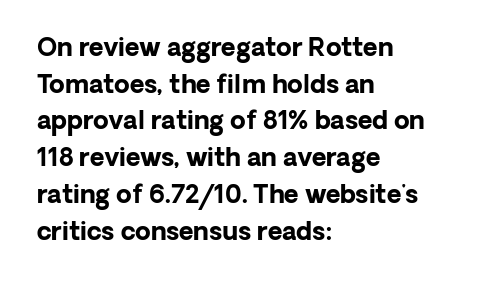
The image shows 25 px bold type, upright; set left-aligned, normal line spacing (1.47x), normal letter spacing, not underlined.
